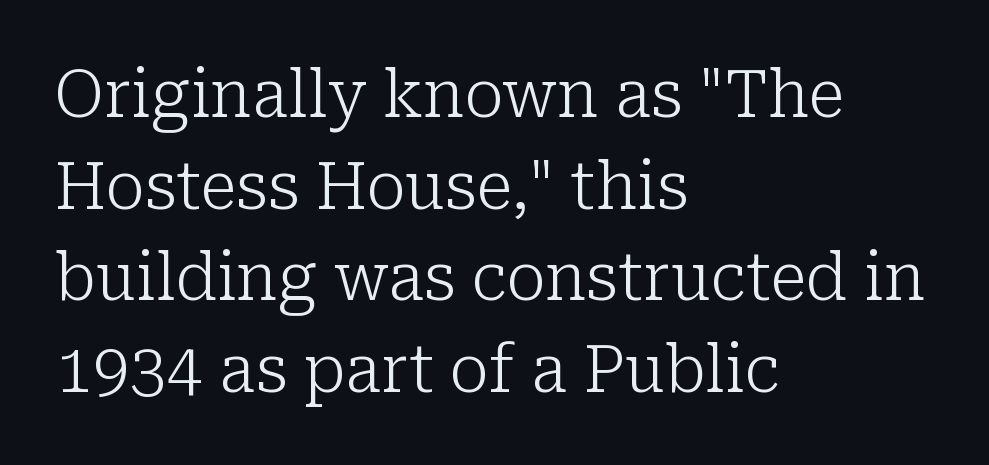
{"serif": "yes", "italic": "no", "bold": "no", "weight": "light", "width": "normal", "stroke_contrast": "low", "x_height": "medium", "monospaced": "no", "underline": "no", "align": "left", "line_spacing": "normal", "line_spacing_ratio": 1.39, "letter_spacing": "normal", "letter_spacing_em": 0.0, "glyph_px": 66}
